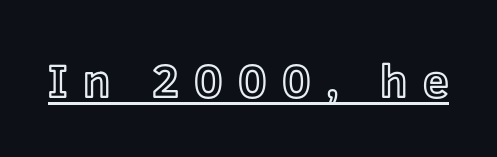
The image shows 46 px text type, upright; set unusually wide letter spacing (+0.33 em), underlined; a medium x-height.
